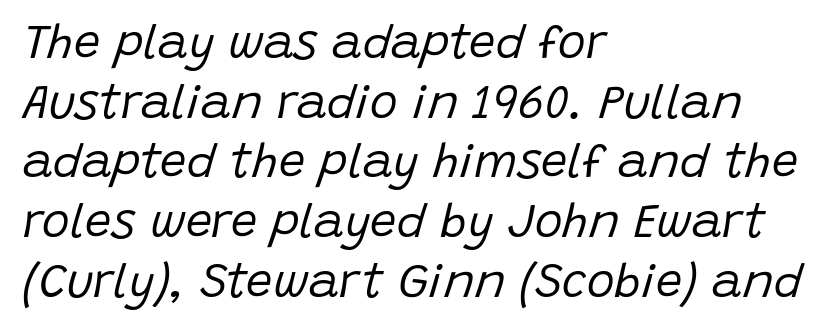
Horizontal alignment here is leftward, the default for most running prose. Bare-footed words on every line. The rendering uses natural spacing where letterforms have individual widths. No chunkiness to these letters — they're not bold. You can tell it's italic because the verticals aren't actually vertical. A typesetter would call this leading conventional body-copy spacing.
